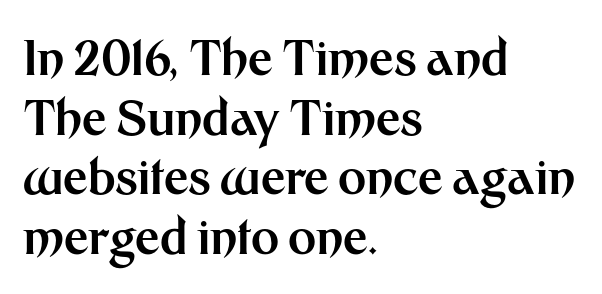
{"serif": "no", "italic": "no", "bold": "yes", "weight": "bold", "width": "normal", "stroke_contrast": "medium", "x_height": "medium", "monospaced": "no", "underline": "no", "align": "left", "line_spacing_ratio": 1.24, "letter_spacing": "normal", "letter_spacing_em": 0.0, "glyph_px": 48}
